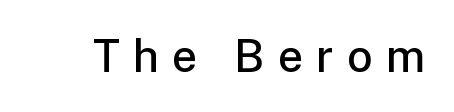
Q: Is the text bold? A: Semi-bold.
Q: Is the text italic (slanted)? A: No, it is upright.
Q: Is the typeface a serif or a sans-serif typeface? A: Sans-serif.
Q: Is the text underlined? A: No.
Q: Is the spacing between letters normal or unusually wide? A: Unusually wide.
Q: Width (condensed, normal, or wide)? A: Normal.
Q: Stroke contrast? A: Low.
Q: x-height? A: Medium.
Q: Monospaced? A: No.
